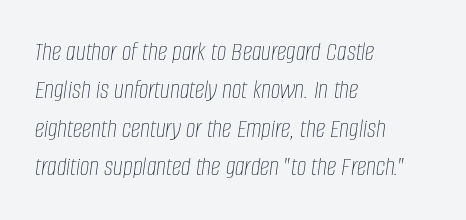
{"italic": "yes", "lean": "right", "slant_degrees": 8, "bold": "no", "underline": "no", "align": "left", "line_spacing": "normal", "line_spacing_ratio": 1.42, "letter_spacing": "normal", "letter_spacing_em": 0.0, "glyph_px": 27}
